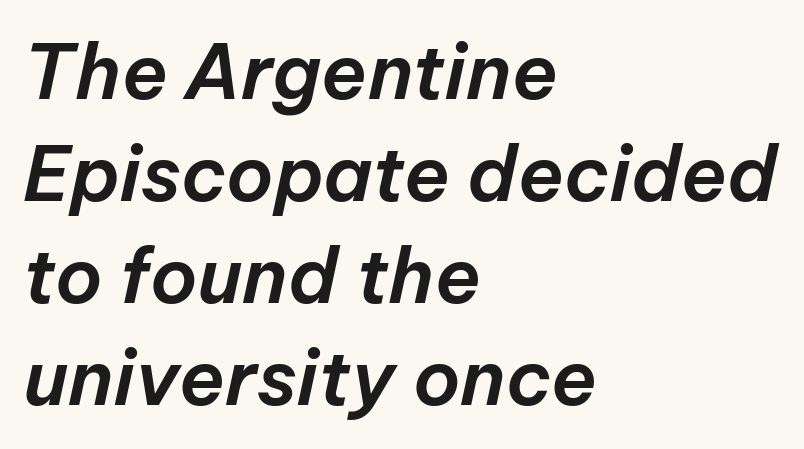
Q: Is the text italic (slanted)? A: Yes, it leans right by about 12 degrees.
Q: Is the text underlined? A: No.
Q: How is the paragraph aligned? A: Left-aligned.
Q: Is the spacing between letters normal or unusually wide? A: Normal.
Q: Is the spacing between lines tight, normal or loose? A: Normal.
Q: Width (condensed, normal, or wide)? A: Normal.
Q: Stroke contrast? A: Low.
Q: x-height? A: Medium.
Q: Monospaced? A: No.
